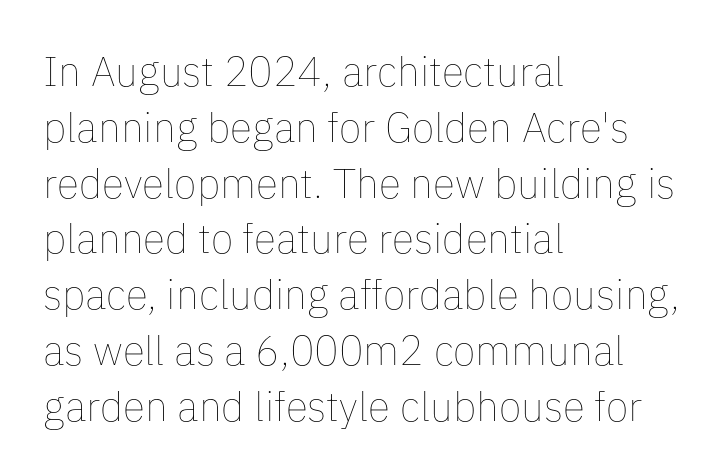
Looks like regular typesetting: each glyph gets only the width it needs. No italicization has been applied; the sample stays upright. Typeset ragged right — the left edge is the straight one. Plain, unruled lines of type. The vertical gap from one line to the next is medium.
